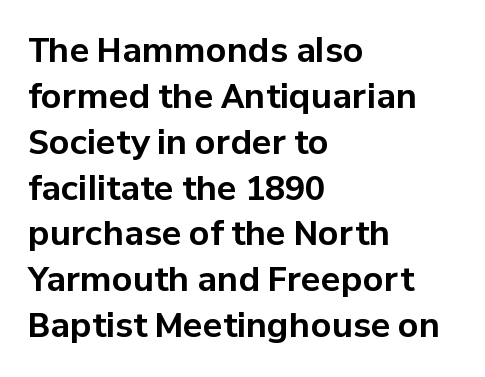
{"serif": "no", "italic": "no", "bold": "yes", "weight": "bold", "width": "normal", "stroke_contrast": "low", "x_height": "medium", "monospaced": "no", "underline": "no", "align": "left", "line_spacing": "normal", "line_spacing_ratio": 1.39, "letter_spacing": "normal", "letter_spacing_em": 0.0, "glyph_px": 33}
